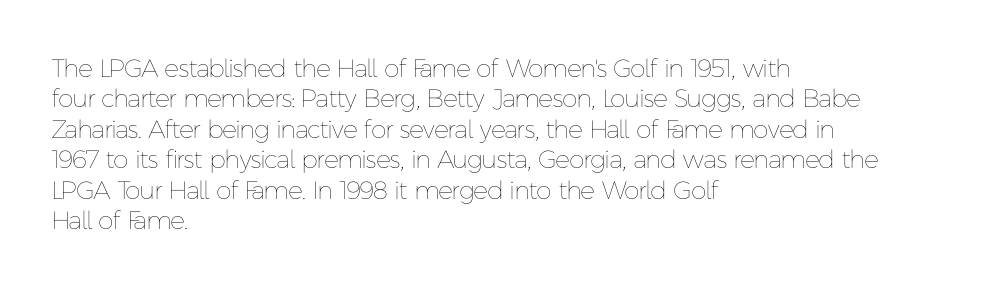
{"italic": "no", "bold": "no", "underline": "no", "align": "left", "line_spacing_ratio": 1.22, "letter_spacing": "normal", "letter_spacing_em": 0.0, "glyph_px": 25}
